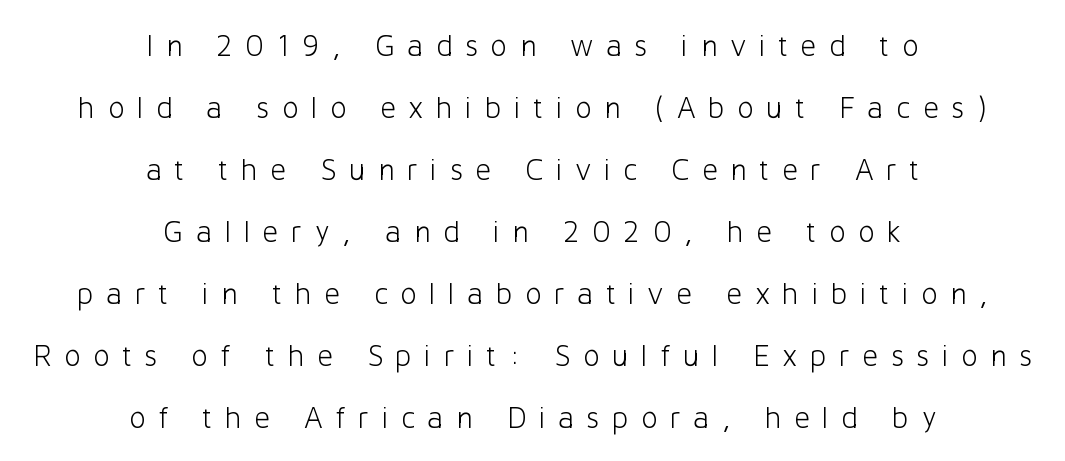
The image shows 31 px light sans-serif type, upright; set centered, loose line spacing (2.0x), unusually wide letter spacing (+0.4 em), not underlined; low stroke contrast and a medium x-height.
